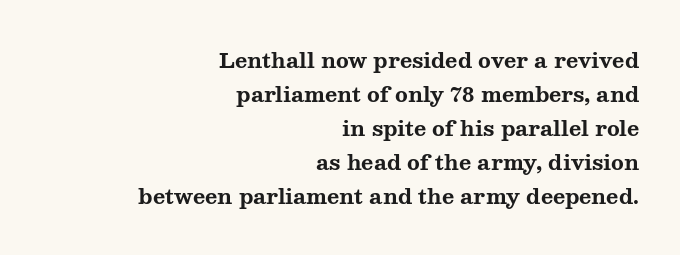
Nobody touched the tracking dial on this one. Normally led — the rows are evenly, conventionally spaced. Pretty heavy lettering here — definitely bold. Does the copy run flush right? Yes — the right margin is perfectly even. The font's upright variant was chosen for this text.
